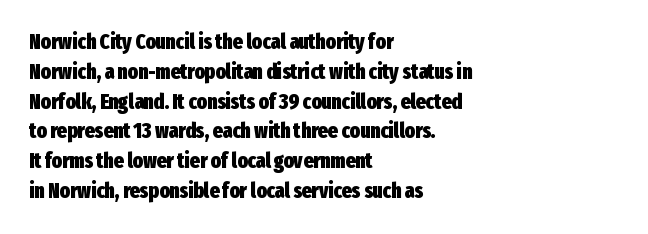
The image shows 21 px bold type, upright; set left-aligned, normal line spacing (1.42x), normal letter spacing, not underlined.
